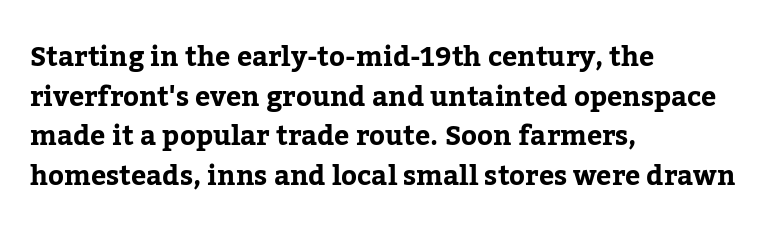
The image shows 27 px text type, upright; set left-aligned, normal line spacing (1.47x), normal letter spacing, not underlined.
